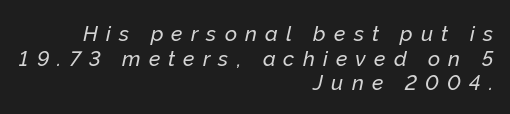
{"italic": "yes", "lean": "right", "slant_degrees": 12, "underline": "no", "align": "right", "line_spacing_ratio": 1.17, "letter_spacing": "wide", "letter_spacing_em": 0.39, "glyph_px": 21}
